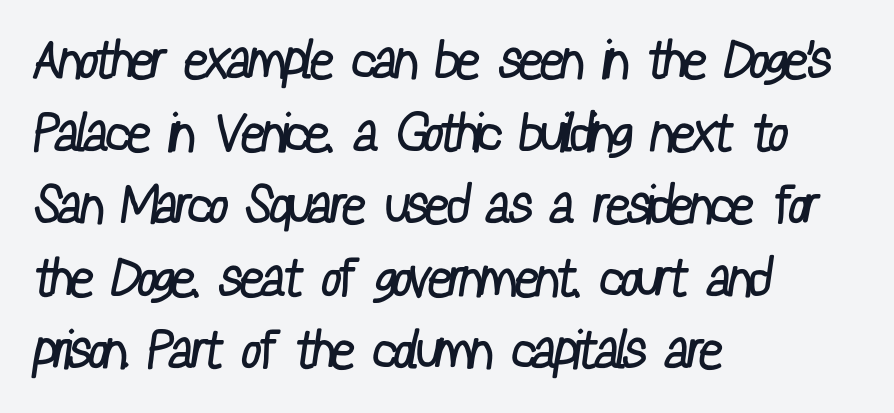
Q: Is the text bold? A: No.
Q: Is the typeface a serif or a sans-serif typeface? A: Sans-serif.
Q: Is the text underlined? A: No.
Q: How is the paragraph aligned? A: Left-aligned.
Q: Is the spacing between letters normal or unusually wide? A: Normal.
Q: Is the spacing between lines tight, normal or loose? A: Normal.
Q: Width (condensed, normal, or wide)? A: Condensed.
Q: Stroke contrast? A: Low.
Q: x-height? A: Medium.
Q: Monospaced? A: No.
